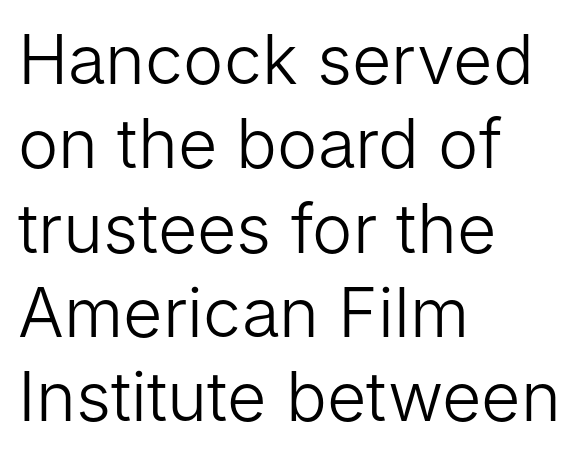
{"serif": "no", "italic": "no", "bold": "no", "weight": "light", "width": "normal", "stroke_contrast": "low", "x_height": "medium", "monospaced": "no", "underline": "no", "align": "left", "line_spacing_ratio": 1.24, "letter_spacing": "normal", "letter_spacing_em": 0.0, "glyph_px": 68}
